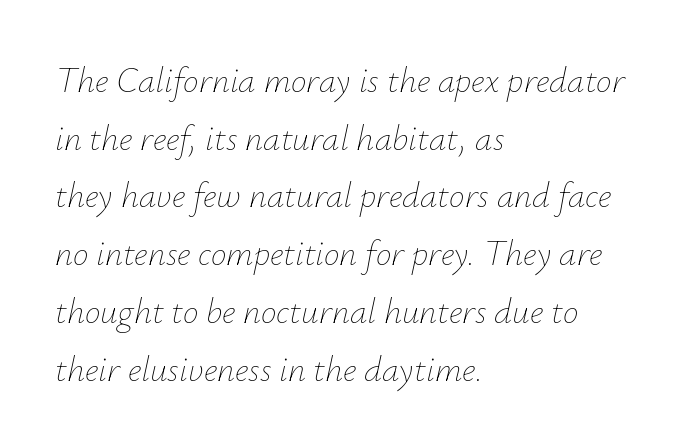
Each new line begins a customary step beneath the previous one. The lettering tilts uniformly, giving the passage an italic look. On a weight scale, this lands at 450 or below. The passage shown is not underscored anywhere. Does the copy run flush right? No — it runs flush left. The gaps between neighbouring characters are ordinary and unremarkable.
